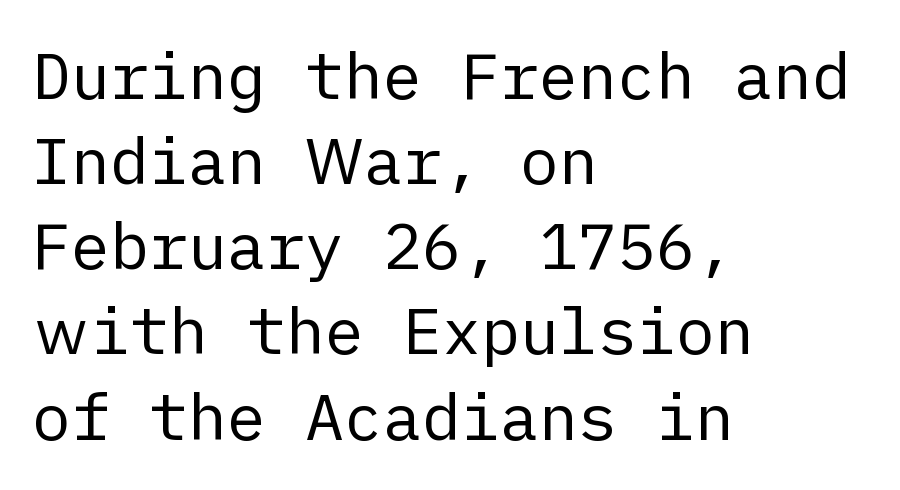
{"serif": "no", "italic": "no", "bold": "no", "weight": "regular", "width": "normal", "stroke_contrast": "low", "x_height": "medium", "underline": "no", "align": "left", "line_spacing": "normal", "line_spacing_ratio": 1.31, "letter_spacing": "normal", "letter_spacing_em": 0.0, "glyph_px": 65}
